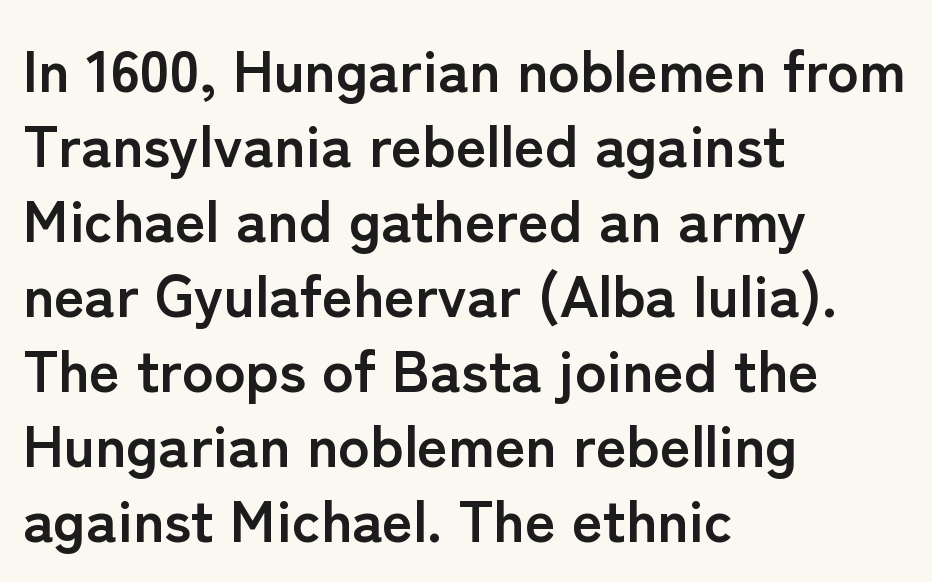
{"serif": "no", "italic": "no", "bold": "yes", "weight": "semibold", "width": "normal", "stroke_contrast": "low", "x_height": "medium", "monospaced": "no", "underline": "no", "align": "left", "line_spacing": "normal", "line_spacing_ratio": 1.27, "letter_spacing": "normal", "letter_spacing_em": 0.0, "glyph_px": 59}
